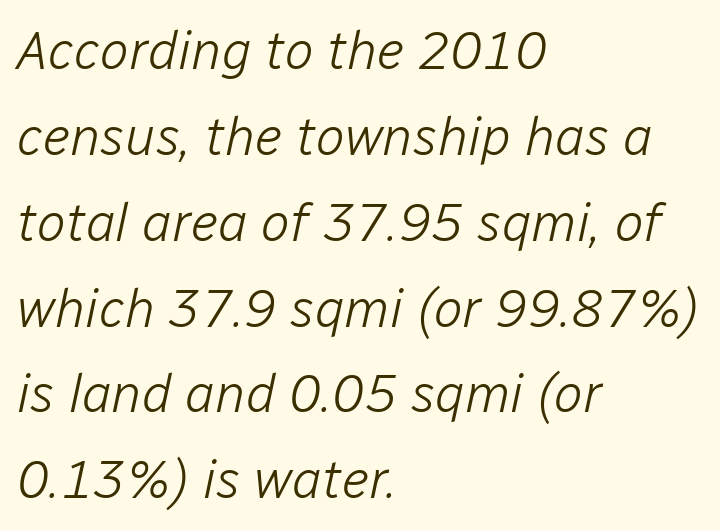
Visually the block forms a straight wall on the left and a jagged coastline on the right. In terms of leading, this rendering sits right in the middle. Slanted lettering throughout. Characters follow at the spacing the type designer built in. On a weight scale, this lands at 450 or below. The specimen omits any rule beneath the text block's lines.
